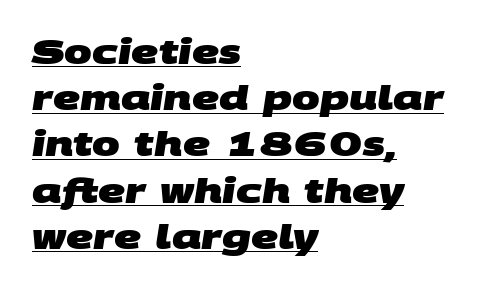
Q: Is the text bold? A: Yes.
Q: Is the typeface a serif or a sans-serif typeface? A: Sans-serif.
Q: Is the text underlined? A: Yes.
Q: How is the paragraph aligned? A: Left-aligned.
Q: Is the spacing between letters normal or unusually wide? A: Normal.
Q: Is the spacing between lines tight, normal or loose? A: Normal.
Q: Width (condensed, normal, or wide)? A: Wide.
Q: Stroke contrast? A: Medium.
Q: x-height? A: Large.
Q: Monospaced? A: No.
